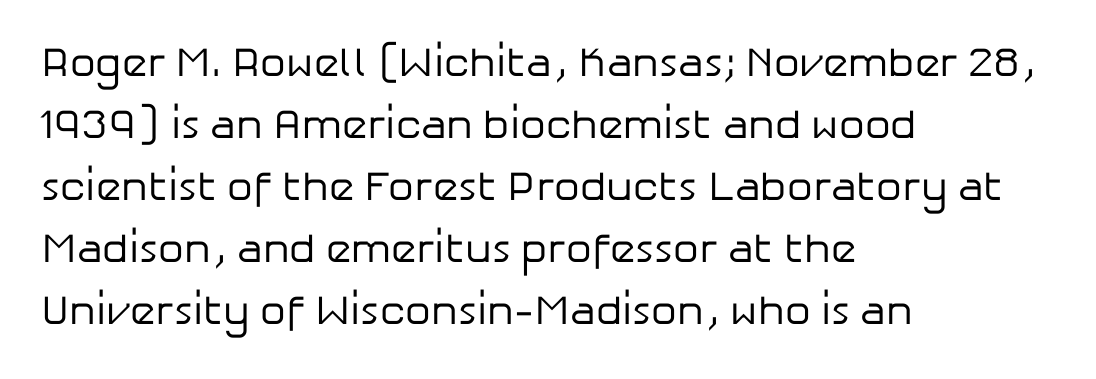
Characters follow at the spacing the type designer built in. What's the leading like? Ordinary, nothing unusual. Descenders hang freely into open space. Each letter's strokes conclude bluntly, with no projecting serifs. The compositor pushed each line to the left boundary. Character widths vary here, with narrow letters taking less room than wide ones.
